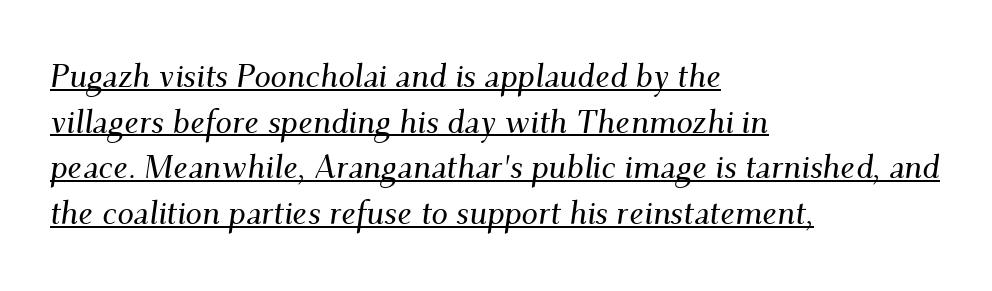
A continuous stroke trails under the words, as in a hyperlink. Style check: oblique. Think of a printed novel: that variable character pitch is what you see here. The passage shown is typeset with a serif family.
